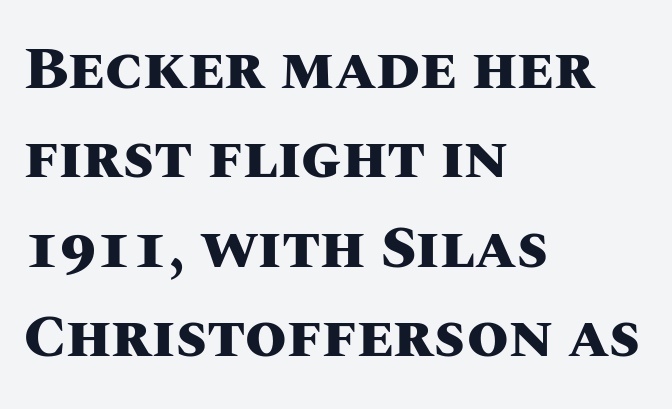
{"italic": "no", "bold": "yes", "weight": "heavy", "width": "normal", "stroke_contrast": "medium", "x_height": "large", "monospaced": "no", "underline": "no", "align": "left", "line_spacing": "normal", "line_spacing_ratio": 1.49, "letter_spacing": "normal", "letter_spacing_em": 0.0, "glyph_px": 60}
